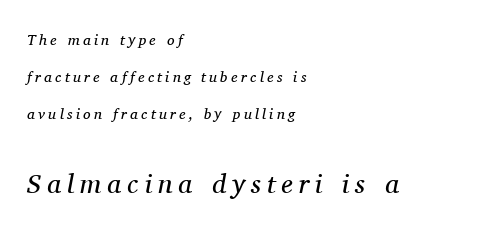
The image shows 27 px text type, italic (leaning right); set left-aligned, loose line spacing (2.48x), unusually wide letter spacing (+0.22 em), not underlined; the second (bottom) block is 1.8x larger.
